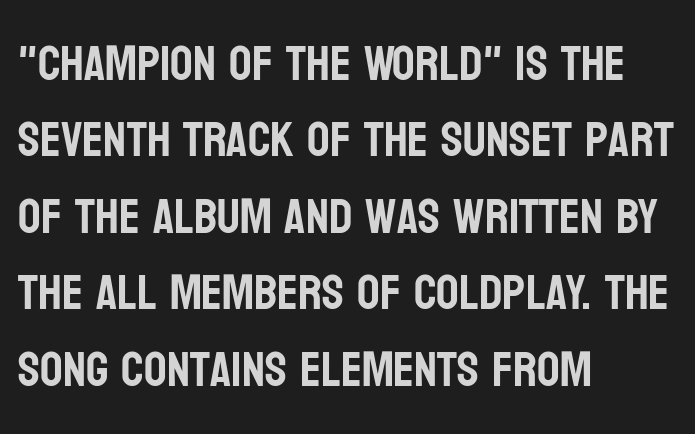
Q: Is the text italic (slanted)? A: No, it is upright.
Q: Is the typeface a serif or a sans-serif typeface? A: Sans-serif.
Q: Is the text underlined? A: No.
Q: How is the paragraph aligned? A: Left-aligned.
Q: Is the spacing between letters normal or unusually wide? A: Normal.
Q: Is the spacing between lines tight, normal or loose? A: Normal.
Q: Width (condensed, normal, or wide)? A: Condensed.
Q: Stroke contrast? A: Low.
Q: x-height? A: Large.
Q: Monospaced? A: No.
